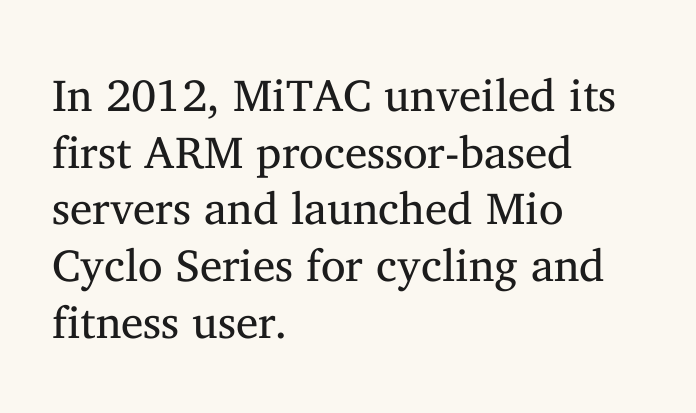
Q: Is the text bold? A: No.
Q: Is the text italic (slanted)? A: No, it is upright.
Q: Is the typeface a serif or a sans-serif typeface? A: Serif.
Q: Is the text underlined? A: No.
Q: How is the paragraph aligned? A: Left-aligned.
Q: Is the spacing between letters normal or unusually wide? A: Normal.
Q: Is the spacing between lines tight, normal or loose? A: Normal.
Q: Width (condensed, normal, or wide)? A: Normal.
Q: Stroke contrast? A: Medium.
Q: x-height? A: Medium.
Q: Monospaced? A: No.
